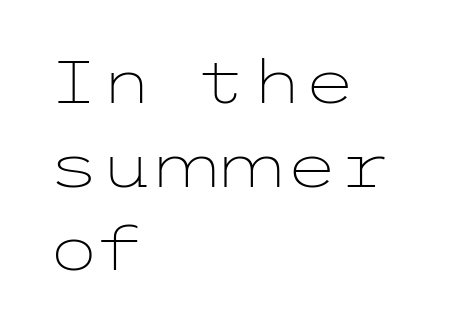
Q: Is the text bold? A: No.
Q: Is the text italic (slanted)? A: No, it is upright.
Q: Is the typeface a serif or a sans-serif typeface? A: Sans-serif.
Q: Is the text underlined? A: No.
Q: How is the paragraph aligned? A: Left-aligned.
Q: Is the spacing between letters normal or unusually wide? A: Normal.
Q: Is the spacing between lines tight, normal or loose? A: Normal.
Q: Width (condensed, normal, or wide)? A: Wide.
Q: Stroke contrast? A: Low.
Q: x-height? A: Medium.
